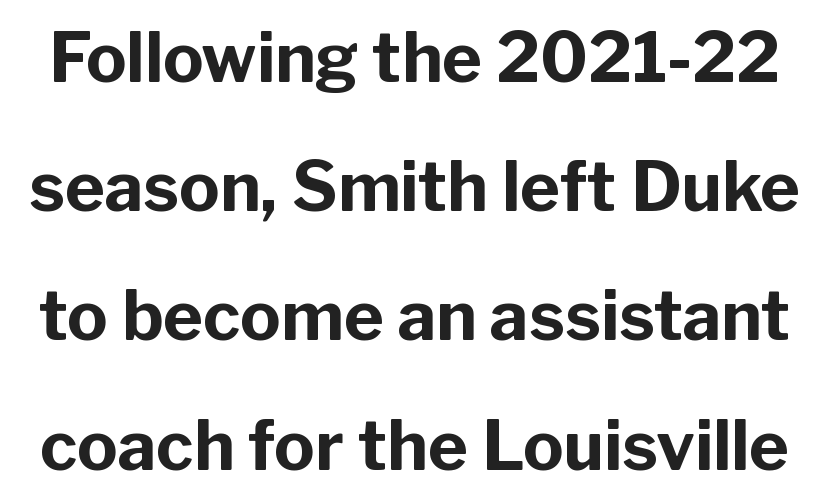
Note the varied advance widths — an 'i' is clearly narrower than an 'm'. Inter-character spacing is left at the font's built-in metrics. The axis of the letterforms is exactly vertical. You'd pick this weight for a headline — it's a proper bold.
